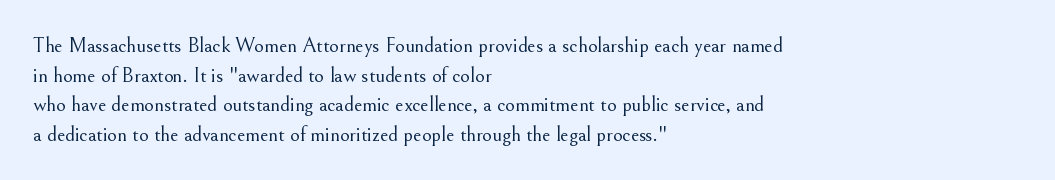
The image shows 21 px text type, upright; set left-aligned, normal line spacing (1.41x), normal letter spacing, not underlined.
